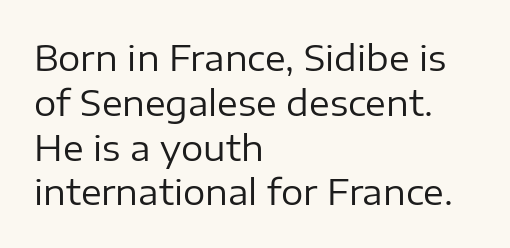
{"serif": "no", "italic": "no", "bold": "no", "weight": "regular", "width": "normal", "stroke_contrast": "low", "x_height": "medium", "monospaced": "no", "underline": "no", "align": "left", "line_spacing": "normal", "line_spacing_ratio": 1.28, "letter_spacing": "normal", "letter_spacing_em": 0.0, "glyph_px": 35}
